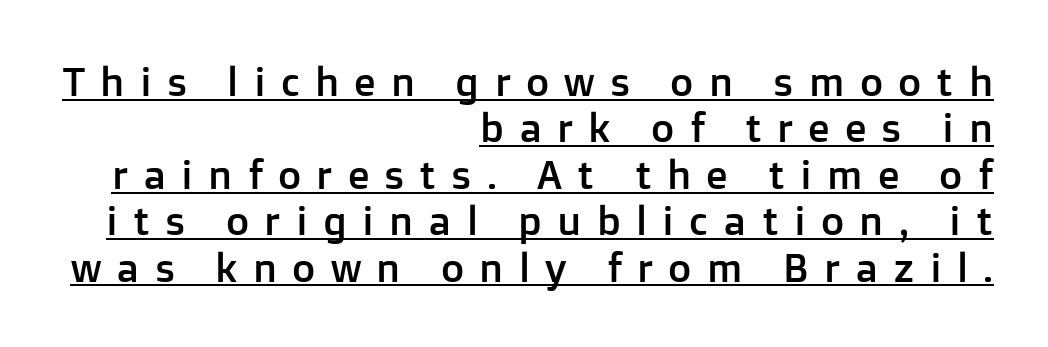
{"serif": "no", "italic": "no", "width": "normal", "stroke_contrast": "low", "x_height": "medium", "monospaced": "no", "underline": "yes", "align": "right", "line_spacing_ratio": 1.16, "letter_spacing": "wide", "letter_spacing_em": 0.38, "glyph_px": 40}
